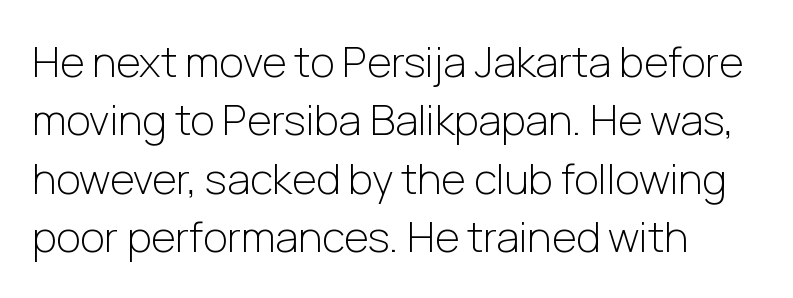
{"serif": "no", "italic": "no", "bold": "no", "weight": "light", "width": "normal", "stroke_contrast": "low", "x_height": "medium", "monospaced": "no", "underline": "no", "align": "left", "line_spacing": "normal", "line_spacing_ratio": 1.39, "letter_spacing": "normal", "letter_spacing_em": 0.0, "glyph_px": 42}
